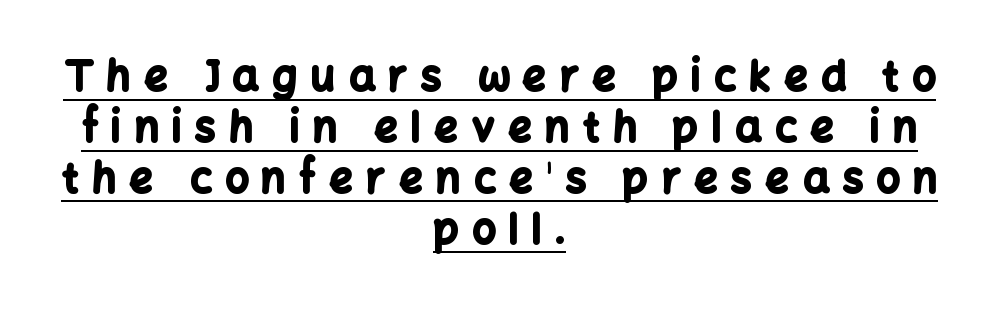
{"serif": "no", "italic": "no", "bold": "yes", "weight": "bold", "width": "normal", "stroke_contrast": "low", "x_height": "medium", "monospaced": "no", "underline": "yes", "align": "center", "line_spacing_ratio": 1.24, "letter_spacing": "wide", "letter_spacing_em": 0.33, "glyph_px": 41}
